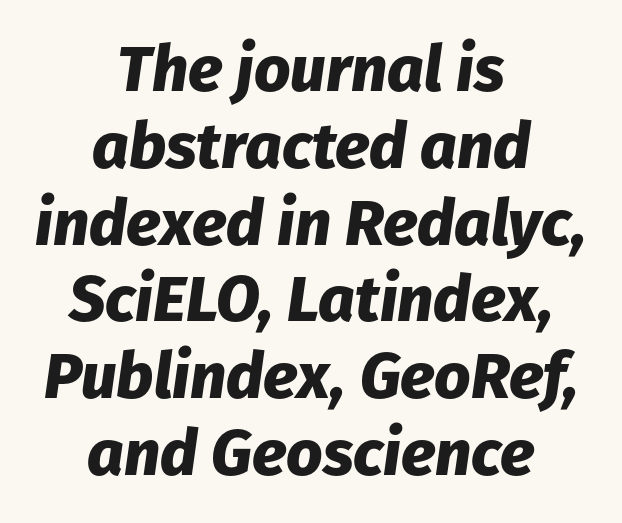
{"italic": "yes", "lean": "right", "slant_degrees": 8, "bold": "yes", "weight": "heavy", "width": "normal", "stroke_contrast": "low", "x_height": "medium", "monospaced": "no", "underline": "no", "align": "center", "line_spacing_ratio": 1.2, "letter_spacing": "normal", "letter_spacing_em": 0.0, "glyph_px": 64}
